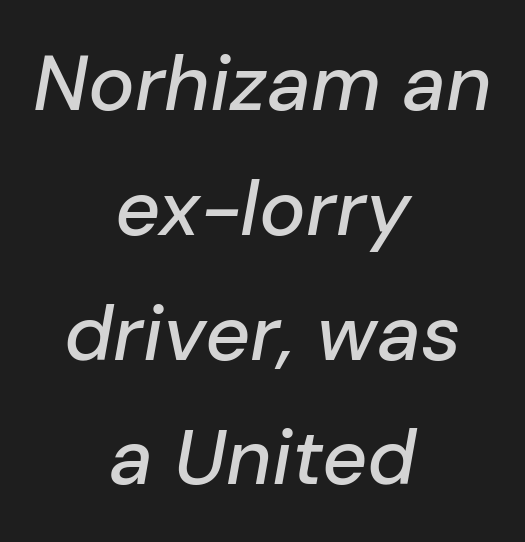
Q: Is the text italic (slanted)? A: Yes, it leans right by about 10 degrees.
Q: Is the text underlined? A: No.
Q: How is the paragraph aligned? A: Centered.
Q: Is the spacing between letters normal or unusually wide? A: Normal.
Q: Is the spacing between lines tight, normal or loose? A: Normal.
Q: Width (condensed, normal, or wide)? A: Normal.
Q: Stroke contrast? A: Low.
Q: x-height? A: Medium.
Q: Monospaced? A: No.
